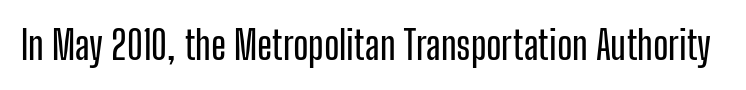
Q: Is the text italic (slanted)? A: No, it is upright.
Q: Is the typeface a serif or a sans-serif typeface? A: Sans-serif.
Q: Is the text underlined? A: No.
Q: Is the spacing between letters normal or unusually wide? A: Normal.
Q: Width (condensed, normal, or wide)? A: Condensed.
Q: Stroke contrast? A: Low.
Q: x-height? A: Medium.
Q: Monospaced? A: No.
